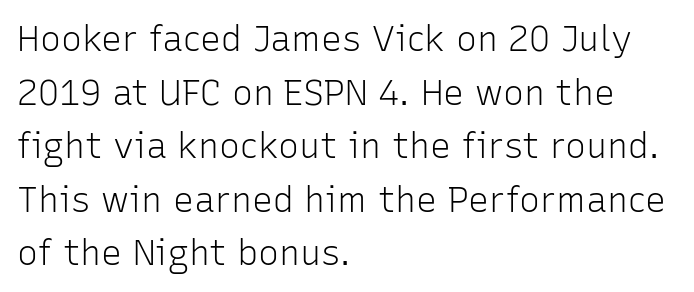
The image shows 35 px light sans-serif type, upright; set left-aligned, normal line spacing (1.53x), normal letter spacing, not underlined; low stroke contrast and a medium x-height.
